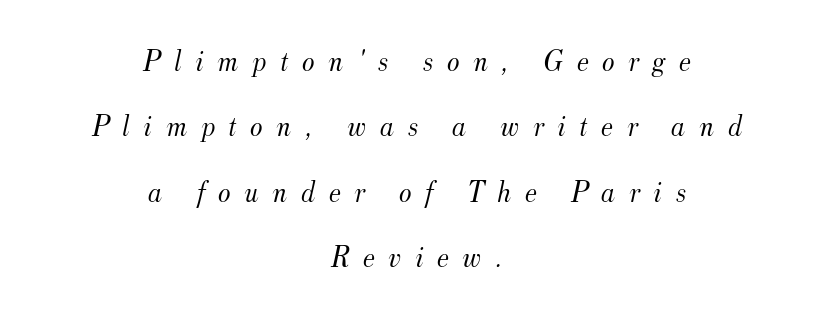
Q: Is the text bold? A: No.
Q: Is the text italic (slanted)? A: Yes, it leans right by about 12 degrees.
Q: Is the typeface a serif or a sans-serif typeface? A: Serif.
Q: Is the text underlined? A: No.
Q: How is the paragraph aligned? A: Centered.
Q: Is the spacing between letters normal or unusually wide? A: Unusually wide.
Q: Is the spacing between lines tight, normal or loose? A: Loose.
Q: Width (condensed, normal, or wide)? A: Normal.
Q: Stroke contrast? A: Medium.
Q: x-height? A: Small.
Q: Monospaced? A: No.
